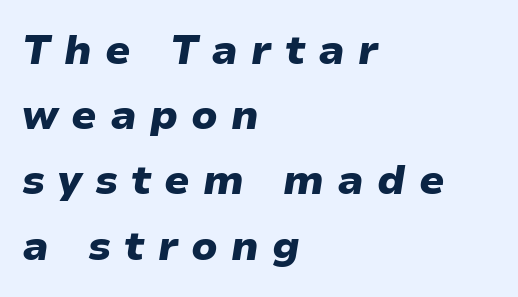
Weight check: bold — yes, fully. The setting favours the left margin, as ordinary paragraphs usually do. Just letters on the line, the space beneath them empty. Letter spacing: wide. Would a proofreader flag this as italicized? Yes. These lines are rendered in a variable-pitch font.
